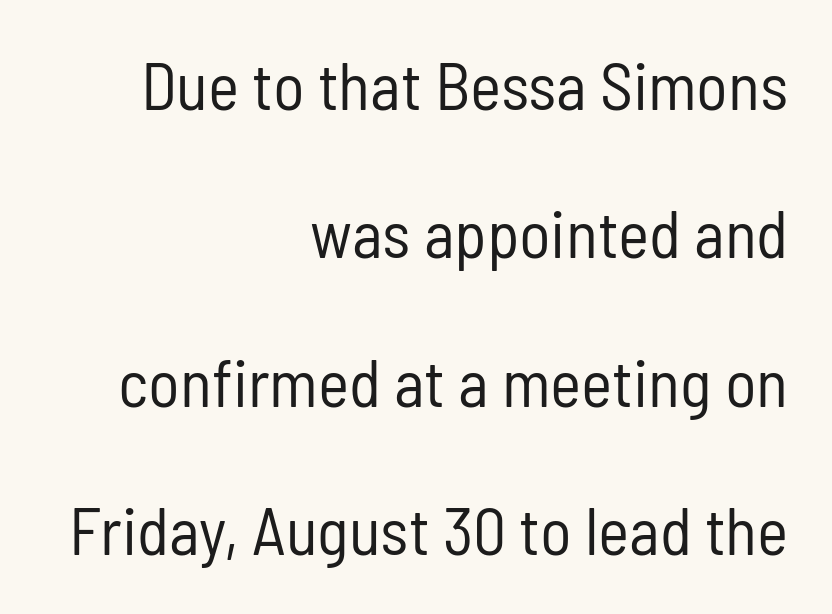
Honestly, the rows look like they've been pulled way apart. This sample uses plain, unmodified letter spacing. This reads as an unemphasized weight, regular at the heaviest. The paragraph has a hard right edge and a soft left edge.
